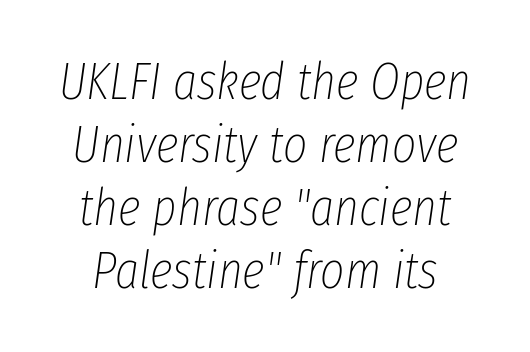
Slant detected: the letters are inclined. Is this a fixed-width face? No — the glyphs have proportional, varying widths. Just letters on the line, the space beneath them empty. The weight tops out at a normal text grade.
